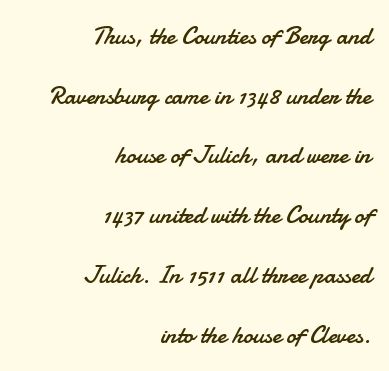
The letterforms sit at book weight or below. The string is rendered with underlining switched off. Does extra space separate the letters? No, they use regular spacing. Baseline-to-baseline distance is far greater than the letter height. Alignment: flush right.
